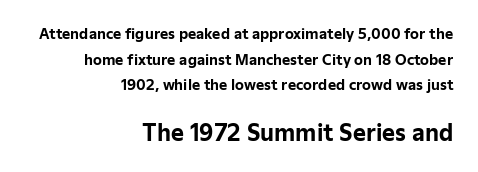
Q: Is the text bold? A: Yes.
Q: Is the text italic (slanted)? A: No, it is upright.
Q: Is the text underlined? A: No.
Q: How is the paragraph aligned? A: Right-aligned.
Q: Is the spacing between letters normal or unusually wide? A: Normal.
Q: Which block of text is set in a larger size, the first (top) or the second (bottom)? A: The second (bottom) one.
